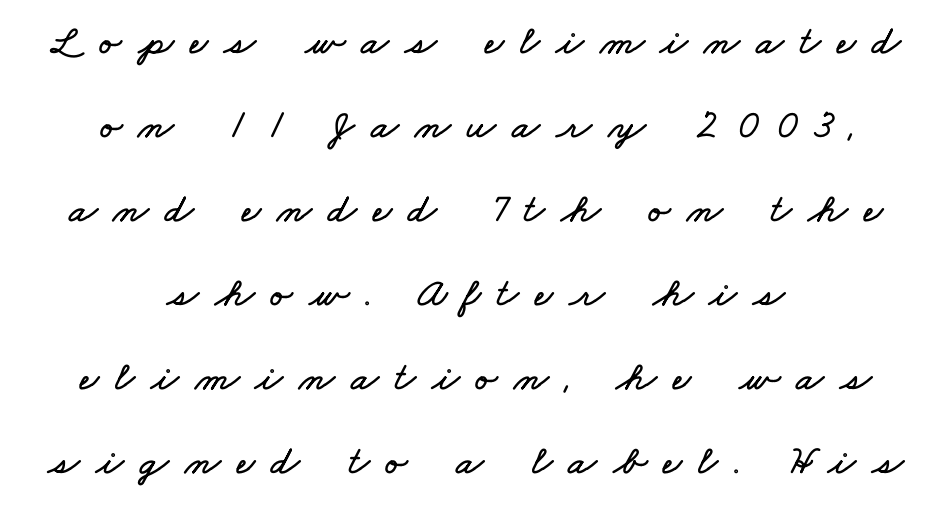
Q: Is the text underlined? A: No.
Q: How is the paragraph aligned? A: Centered.
Q: Is the spacing between letters normal or unusually wide? A: Unusually wide.
Q: Is the spacing between lines tight, normal or loose? A: Loose.
Q: Width (condensed, normal, or wide)? A: Wide.
Q: Stroke contrast? A: Low.
Q: x-height? A: Small.
Q: Monospaced? A: No.
